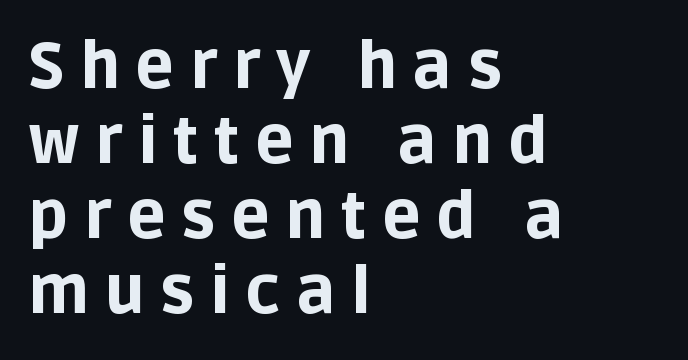
Q: Is the text bold? A: Yes.
Q: Is the text italic (slanted)? A: No, it is upright.
Q: Is the typeface a serif or a sans-serif typeface? A: Sans-serif.
Q: Is the text underlined? A: No.
Q: How is the paragraph aligned? A: Left-aligned.
Q: Is the spacing between letters normal or unusually wide? A: Unusually wide.
Q: Width (condensed, normal, or wide)? A: Normal.
Q: Stroke contrast? A: Low.
Q: x-height? A: Large.
Q: Monospaced? A: No.
